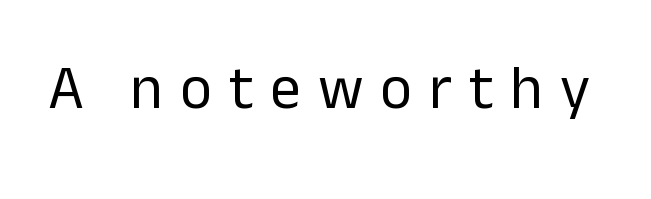
Q: Is the text bold? A: No.
Q: Is the text italic (slanted)? A: No, it is upright.
Q: Is the typeface a serif or a sans-serif typeface? A: Sans-serif.
Q: Is the text underlined? A: No.
Q: Is the spacing between letters normal or unusually wide? A: Unusually wide.
Q: Width (condensed, normal, or wide)? A: Normal.
Q: Stroke contrast? A: Low.
Q: x-height? A: Medium.
Q: Monospaced? A: No.
